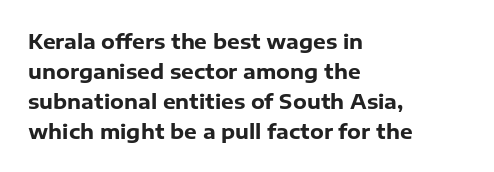
{"italic": "no", "bold": "yes", "underline": "no", "align": "left", "line_spacing": "normal", "line_spacing_ratio": 1.5, "letter_spacing": "normal", "letter_spacing_em": 0.0, "glyph_px": 20}
